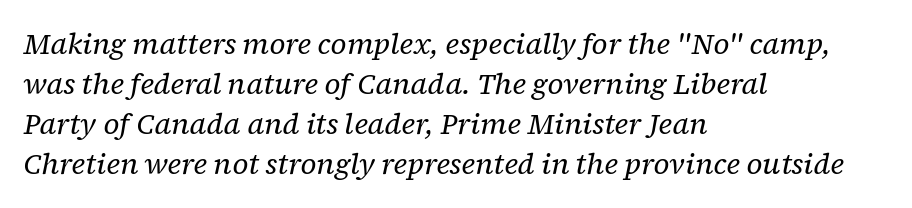
The image shows 29 px regular-weight serif type, italic (leaning right); set left-aligned, normal line spacing (1.38x), normal letter spacing, not underlined; low stroke contrast and a medium x-height.
